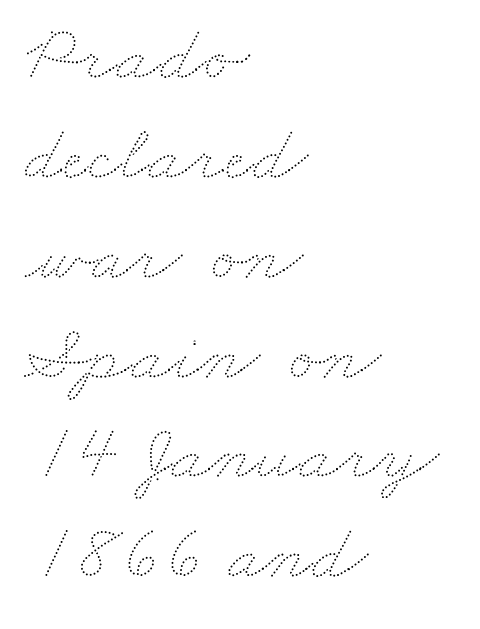
The weight would be labelled regular, book, light, or lighter still. A bare baseline throughout the passage. How are the letters spaced? Ordinarily, with no added tracking. The rendering uses natural spacing where letterforms have individual widths. Reading down the block, your eye returns to a fixed left position each line.
